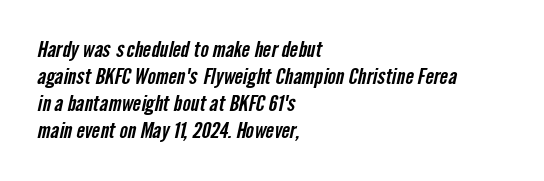
Q: Is the text underlined? A: No.
Q: How is the paragraph aligned? A: Left-aligned.
Q: Is the spacing between letters normal or unusually wide? A: Normal.
